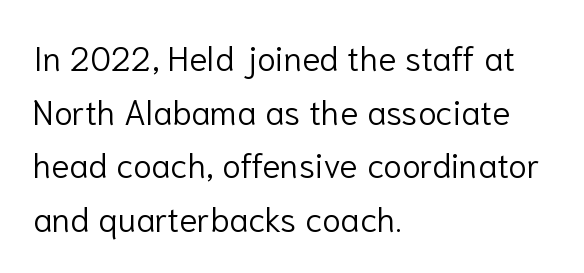
{"serif": "no", "italic": "no", "bold": "no", "weight": "light", "width": "normal", "stroke_contrast": "low", "x_height": "medium", "monospaced": "no", "underline": "no", "align": "left", "line_spacing": "normal", "line_spacing_ratio": 1.58, "letter_spacing": "normal", "letter_spacing_em": 0.0, "glyph_px": 34}
